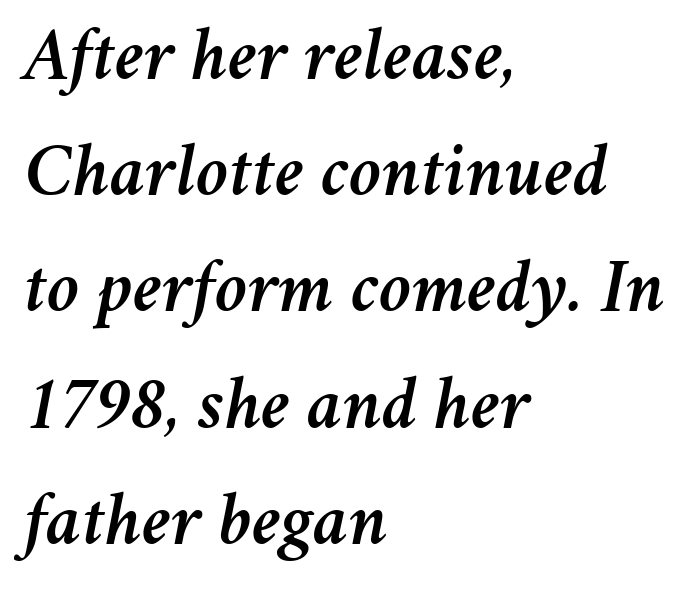
Q: Is the text italic (slanted)? A: Yes, it leans right by about 11 degrees.
Q: Is the text underlined? A: No.
Q: How is the paragraph aligned? A: Left-aligned.
Q: Is the spacing between letters normal or unusually wide? A: Normal.
Q: Is the spacing between lines tight, normal or loose? A: Normal.
Q: Width (condensed, normal, or wide)? A: Normal.
Q: Stroke contrast? A: Medium.
Q: x-height? A: Medium.
Q: Monospaced? A: No.
